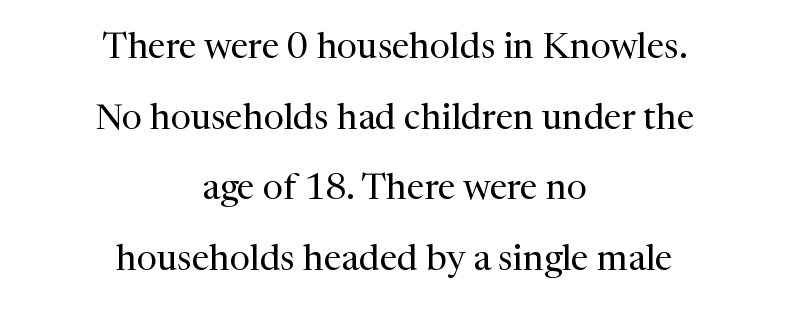
The image shows 36 px regular-weight serif type, upright; set centered, loose line spacing (1.96x), normal letter spacing, not underlined; medium stroke contrast and a medium x-height.
